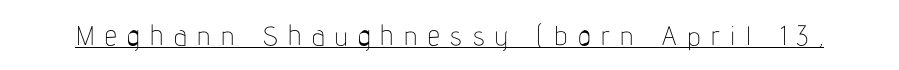
Q: Is the text bold? A: No.
Q: Is the text italic (slanted)? A: No, it is upright.
Q: Is the text underlined? A: Yes.
Q: Is the spacing between letters normal or unusually wide? A: Unusually wide.
